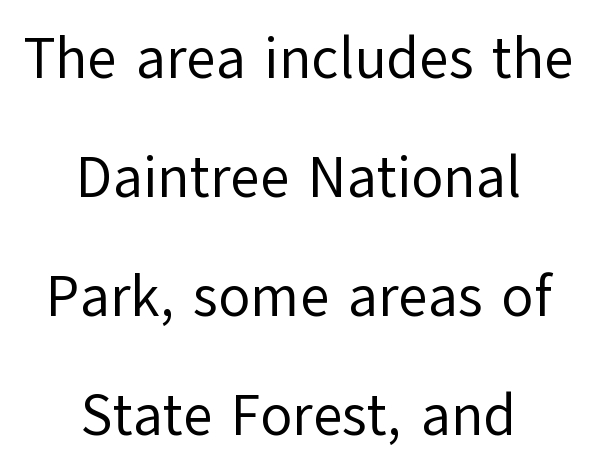
Characters follow at the spacing the type designer built in. The designer went with a sans here, leaving each stem footless. You could not count columns in this text — the font is proportionally spaced. These lines are centered, leaving both edges ragged. Loosely led — the rows are spread out. The words here are not underlined.
